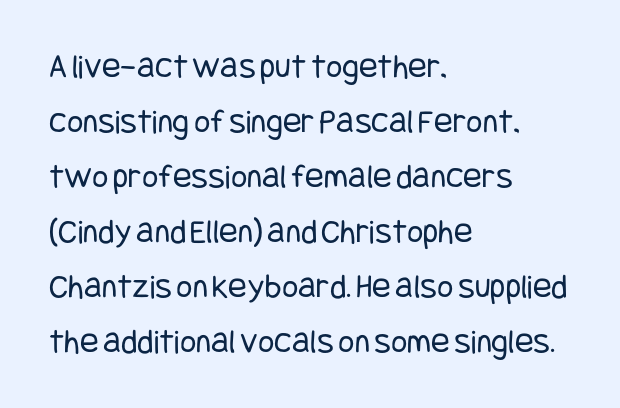
{"serif": "no", "italic": "no", "bold": "no", "weight": "regular", "width": "condensed", "stroke_contrast": "low", "x_height": "large", "underline": "no", "align": "left", "line_spacing": "normal", "line_spacing_ratio": 1.57, "letter_spacing": "normal", "letter_spacing_em": 0.0, "glyph_px": 35}
